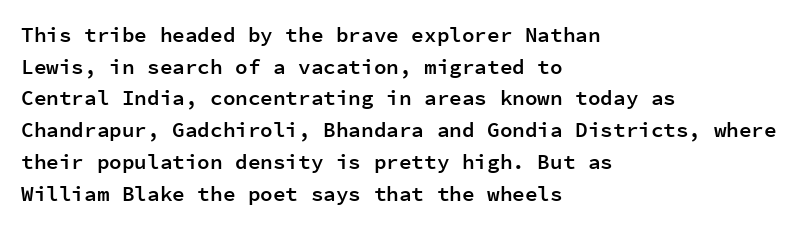
{"italic": "no", "bold": "semi", "underline": "no", "align": "left", "line_spacing": "normal", "line_spacing_ratio": 1.51, "letter_spacing": "normal", "letter_spacing_em": 0.0, "glyph_px": 21}
